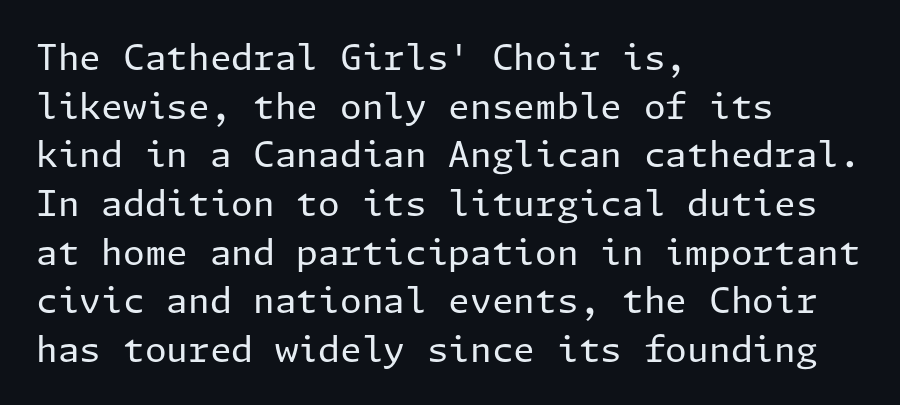
Q: Is the text bold? A: No.
Q: Is the text italic (slanted)? A: No, it is upright.
Q: Is the typeface a serif or a sans-serif typeface? A: Sans-serif.
Q: Is the text underlined? A: No.
Q: How is the paragraph aligned? A: Left-aligned.
Q: Is the spacing between letters normal or unusually wide? A: Normal.
Q: Is the spacing between lines tight, normal or loose? A: Normal.
Q: Width (condensed, normal, or wide)? A: Normal.
Q: Stroke contrast? A: Low.
Q: x-height? A: Medium.
